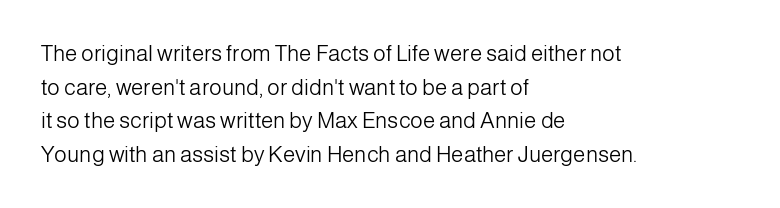
Q: Is the text bold? A: No.
Q: Is the text italic (slanted)? A: No, it is upright.
Q: Is the text underlined? A: No.
Q: How is the paragraph aligned? A: Left-aligned.
Q: Is the spacing between letters normal or unusually wide? A: Normal.
Q: Is the spacing between lines tight, normal or loose? A: Normal.
